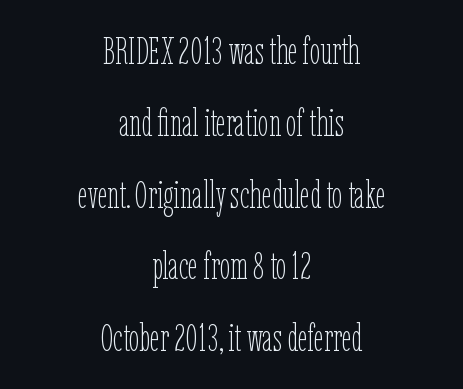
Descender tails drop into unmarked territory. Tracking value appears to be zero — textbook default spacing. Here the designer chose a conventional face with non-uniform glyph widths. Visually the block forms a symmetrical silhouette, jagged on both flanks. Upright lettering throughout. Stems and bowls with no extra thickness — not bold.
